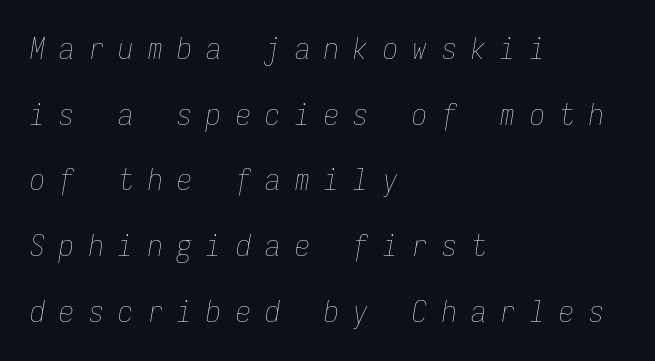
Q: Is the text bold? A: No.
Q: Is the text italic (slanted)? A: Yes, it leans right by about 9 degrees.
Q: Is the text underlined? A: No.
Q: How is the paragraph aligned? A: Left-aligned.
Q: Is the spacing between letters normal or unusually wide? A: Unusually wide.
Q: Is the spacing between lines tight, normal or loose? A: Loose.
Q: Width (condensed, normal, or wide)? A: Condensed.
Q: Stroke contrast? A: Low.
Q: x-height? A: Medium.
Q: Monospaced? A: Yes.
